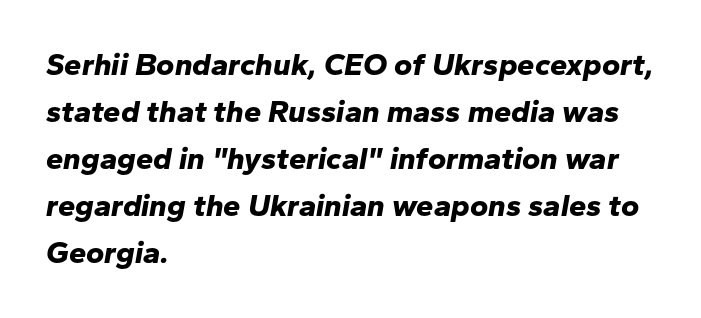
Short note: letters normally spaced. This sample is left-justified, so line endings fall wherever the words run out. Caption: bold face, heavy strokes. In terms of leading, this rendering sits right in the middle. Any mark beneath the type? The region is blank. Note the varied advance widths — an 'i' is clearly narrower than an 'm'.
